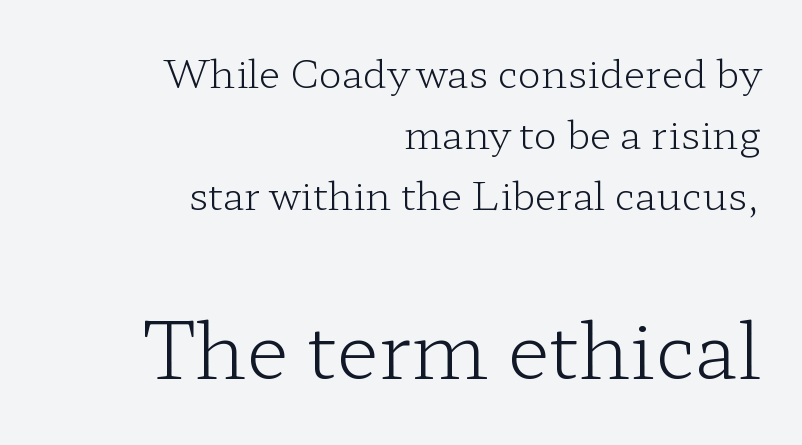
Q: Is the text bold? A: No.
Q: Is the text italic (slanted)? A: No, it is upright.
Q: Is the typeface a serif or a sans-serif typeface? A: Serif.
Q: Is the text underlined? A: No.
Q: How is the paragraph aligned? A: Right-aligned.
Q: Is the spacing between letters normal or unusually wide? A: Normal.
Q: Is the spacing between lines tight, normal or loose? A: Normal.
Q: Which block of text is set in a larger size, the first (top) or the second (bottom)? A: The second (bottom) one.
Q: Width (condensed, normal, or wide)? A: Wide.
Q: Stroke contrast? A: Low.
Q: x-height? A: Medium.
Q: Monospaced? A: No.
